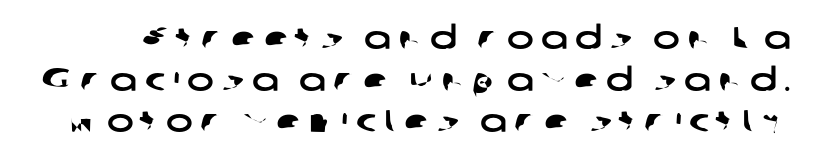
The image shows 32 px wide sans-serif type; set normal line spacing (1.3x), unusually wide letter spacing (+0.24 em), not underlined; low stroke contrast and a medium x-height.
